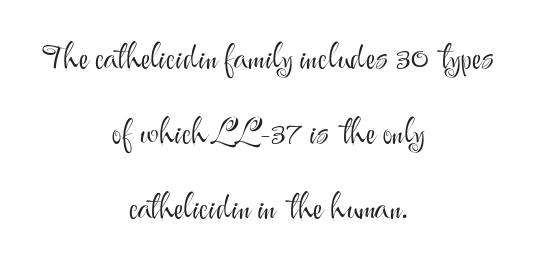
Q: Is the text bold? A: No.
Q: Is the typeface a serif or a sans-serif typeface? A: Sans-serif.
Q: Is the text underlined? A: No.
Q: How is the paragraph aligned? A: Centered.
Q: Is the spacing between letters normal or unusually wide? A: Normal.
Q: Is the spacing between lines tight, normal or loose? A: Loose.
Q: Width (condensed, normal, or wide)? A: Normal.
Q: Stroke contrast? A: Medium.
Q: x-height? A: Small.
Q: Monospaced? A: No.
